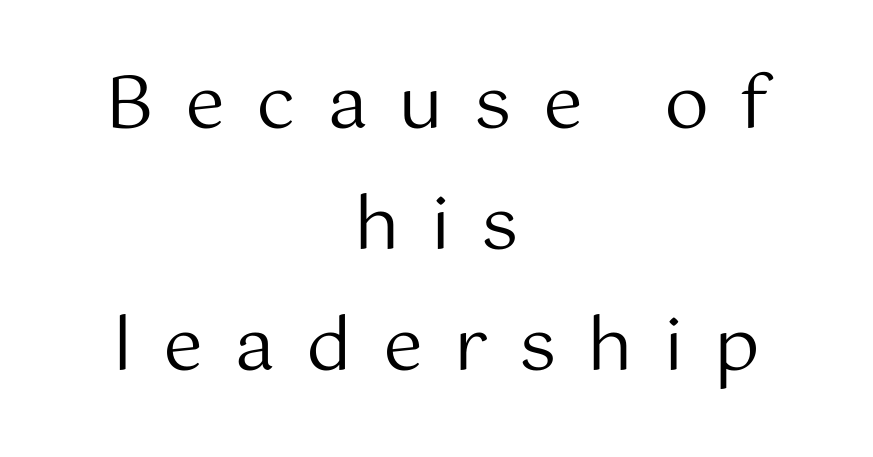
The image shows 72 px regular-weight sans-serif type, upright; set centered, normal line spacing (1.68x), unusually wide letter spacing (+0.43 em), not underlined; medium stroke contrast and a medium x-height.
